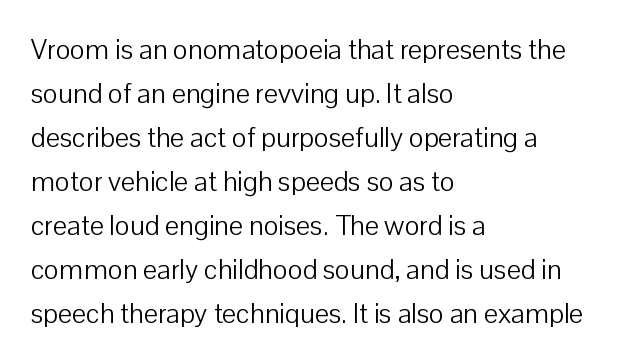
Q: Is the text bold? A: No.
Q: Is the text italic (slanted)? A: No, it is upright.
Q: Is the typeface a serif or a sans-serif typeface? A: Sans-serif.
Q: Is the text underlined? A: No.
Q: How is the paragraph aligned? A: Left-aligned.
Q: Is the spacing between letters normal or unusually wide? A: Normal.
Q: Is the spacing between lines tight, normal or loose? A: Normal.
Q: Width (condensed, normal, or wide)? A: Normal.
Q: Stroke contrast? A: Low.
Q: x-height? A: Medium.
Q: Monospaced? A: No.
